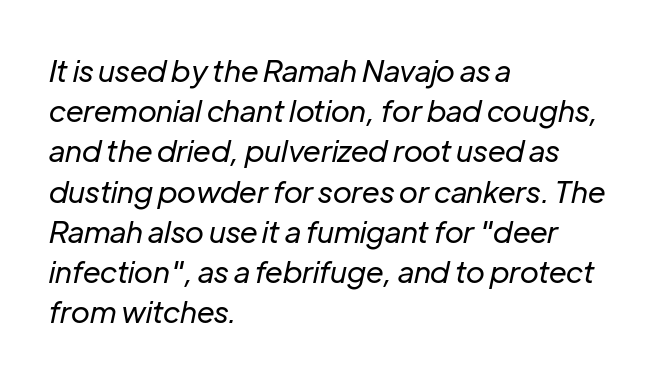
Q: Is the text bold? A: No.
Q: Is the text italic (slanted)? A: Yes, it leans right by about 12 degrees.
Q: Is the text underlined? A: No.
Q: How is the paragraph aligned? A: Left-aligned.
Q: Is the spacing between letters normal or unusually wide? A: Normal.
Q: Is the spacing between lines tight, normal or loose? A: Normal.
Q: Width (condensed, normal, or wide)? A: Normal.
Q: Stroke contrast? A: Low.
Q: x-height? A: Medium.
Q: Monospaced? A: No.
